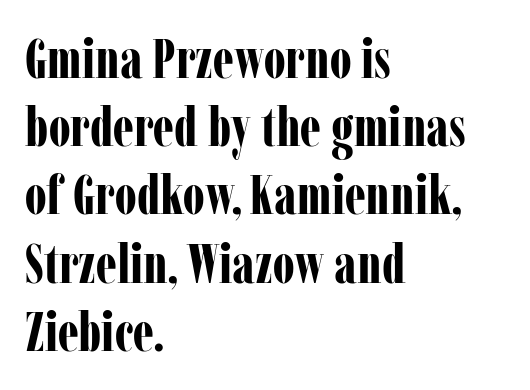
Q: Is the text bold? A: Yes.
Q: Is the text italic (slanted)? A: No, it is upright.
Q: Is the typeface a serif or a sans-serif typeface? A: Serif.
Q: Is the text underlined? A: No.
Q: How is the paragraph aligned? A: Left-aligned.
Q: Is the spacing between letters normal or unusually wide? A: Normal.
Q: Width (condensed, normal, or wide)? A: Condensed.
Q: Stroke contrast? A: Low.
Q: x-height? A: Medium.
Q: Monospaced? A: No.
